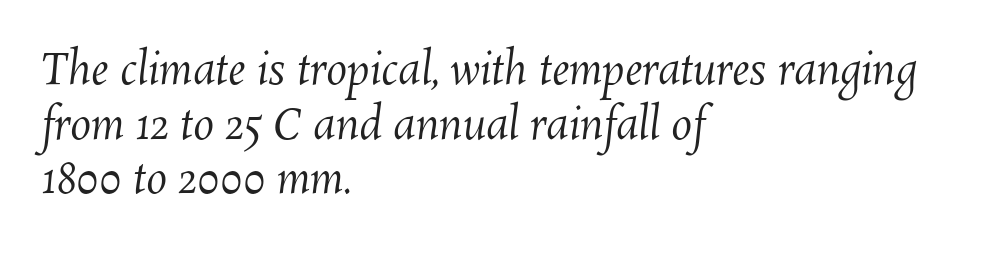
The image shows 42 px regular-weight type; set left-aligned, normal line spacing (1.3x), normal letter spacing, not underlined; medium stroke contrast and a medium x-height.
